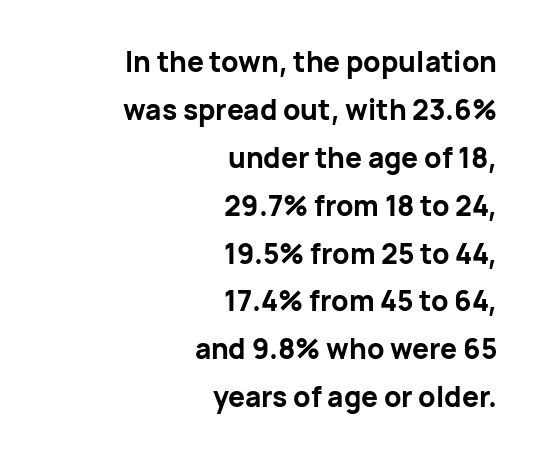
The image shows 28 px bold sans-serif type, upright; set right-aligned, line spacing 1.71x, normal letter spacing, not underlined; low stroke contrast and a medium x-height.
